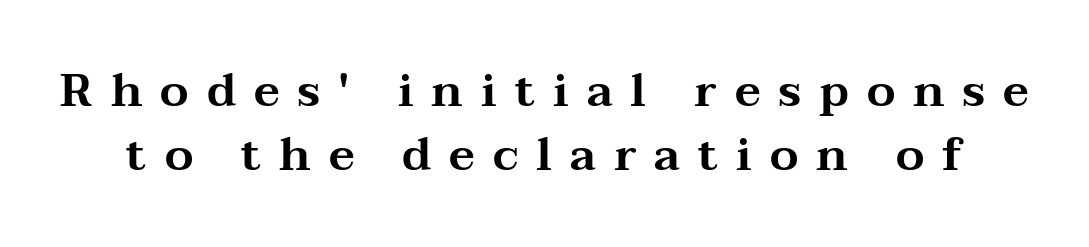
{"serif": "yes", "italic": "no", "width": "wide", "stroke_contrast": "medium", "x_height": "medium", "monospaced": "no", "underline": "no", "line_spacing": "normal", "line_spacing_ratio": 1.39, "letter_spacing": "wide", "letter_spacing_em": 0.39, "glyph_px": 46}
